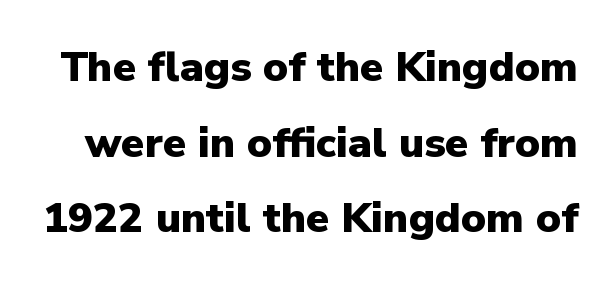
{"serif": "no", "italic": "no", "bold": "yes", "weight": "heavy", "width": "normal", "stroke_contrast": "low", "x_height": "medium", "monospaced": "no", "underline": "no", "line_spacing_ratio": 1.8, "letter_spacing": "normal", "letter_spacing_em": 0.0, "glyph_px": 42}
